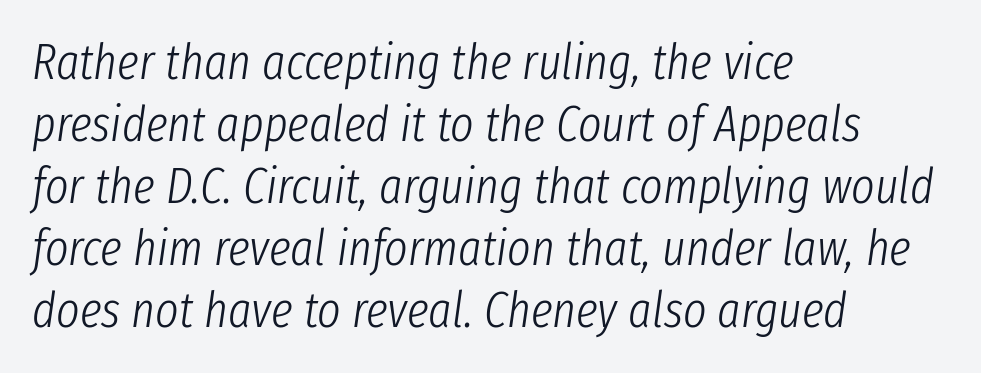
Q: Is the text bold? A: No.
Q: Is the text italic (slanted)? A: Yes, it leans right by about 8 degrees.
Q: Is the text underlined? A: No.
Q: How is the paragraph aligned? A: Left-aligned.
Q: Is the spacing between letters normal or unusually wide? A: Normal.
Q: Width (condensed, normal, or wide)? A: Condensed.
Q: Stroke contrast? A: Low.
Q: x-height? A: Medium.
Q: Monospaced? A: No.
